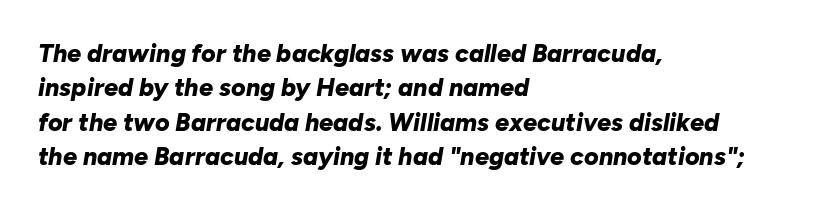
{"italic": "yes", "lean": "right", "slant_degrees": 10, "bold": "yes", "underline": "no", "align": "left", "line_spacing": "normal", "line_spacing_ratio": 1.38, "letter_spacing": "normal", "letter_spacing_em": 0.0, "glyph_px": 25}
